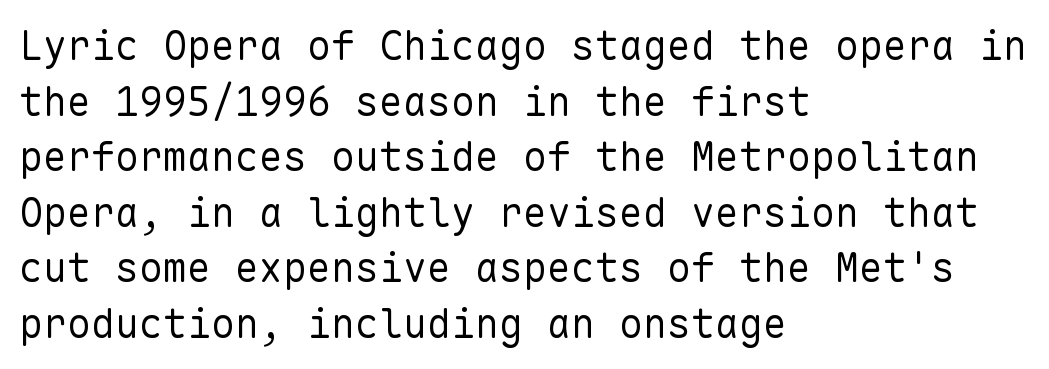
Anything drawn beneath the words? Only blank space. No letter is thick-stroked: the sample isn't bold. Italic? Not at all — the glyphs are vertical. No extra tracking has been applied to these lines.
